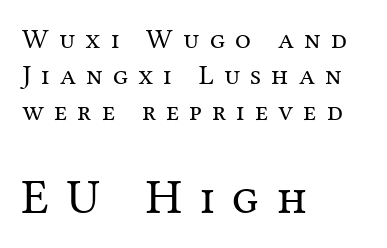
{"serif": "yes", "italic": "no", "bold": "no", "weight": "regular", "width": "normal", "stroke_contrast": "medium", "x_height": "medium", "monospaced": "no", "underline": "no", "align": "left", "line_spacing": "normal", "line_spacing_ratio": 1.28, "letter_spacing": "wide", "letter_spacing_em": 0.36, "larger_block": "second", "size_ratio": 1.75, "glyph_px": 49}
